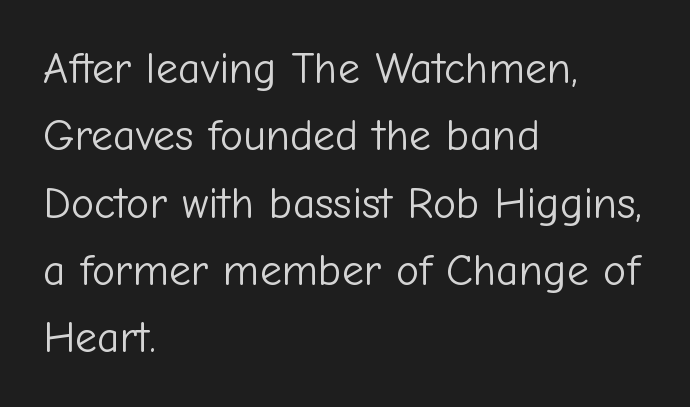
Q: Is the text bold? A: No.
Q: Is the text italic (slanted)? A: No, it is upright.
Q: Is the typeface a serif or a sans-serif typeface? A: Sans-serif.
Q: Is the text underlined? A: No.
Q: How is the paragraph aligned? A: Left-aligned.
Q: Is the spacing between letters normal or unusually wide? A: Normal.
Q: Is the spacing between lines tight, normal or loose? A: Normal.
Q: Width (condensed, normal, or wide)? A: Normal.
Q: Stroke contrast? A: Low.
Q: x-height? A: Medium.
Q: Monospaced? A: No.
